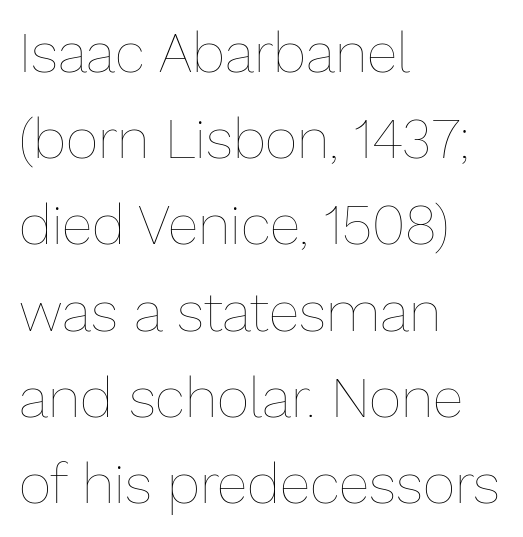
Notice how the stems are strictly vertical — no italics here. Leading: standard. The glyphs are unaccompanied by any horizontal stroke below them. This rendering uses left alignment, leaving the right contour irregular. The tracking reads as untouched default to a designer's eye.
